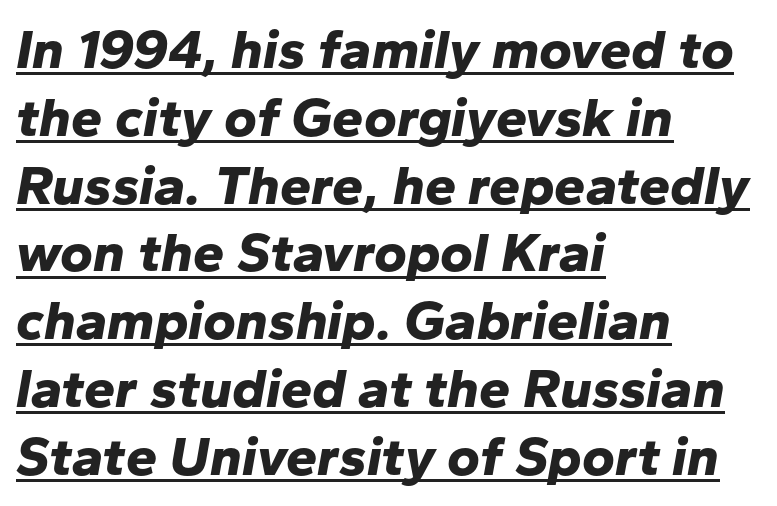
Chunky letters — that's bold for sure. The rag falls on the right side of this text block. The type is set solid horizontally, with unmodified tracking. The rendering uses natural spacing where letterforms have individual widths.
